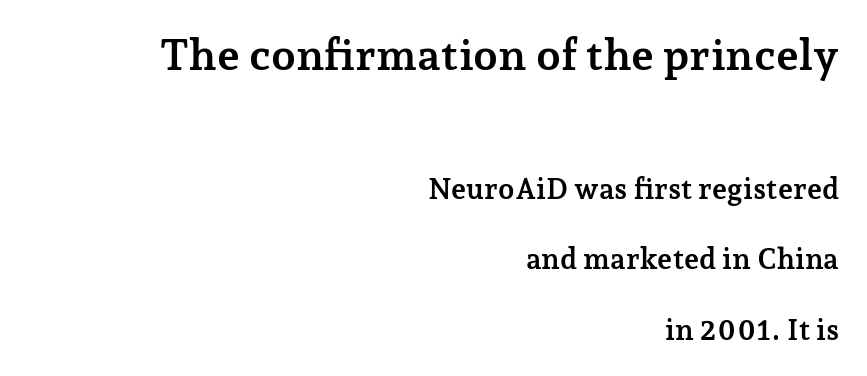
Q: Is the text bold? A: Yes.
Q: Is the text italic (slanted)? A: No, it is upright.
Q: Is the typeface a serif or a sans-serif typeface? A: Serif.
Q: Is the text underlined? A: No.
Q: How is the paragraph aligned? A: Right-aligned.
Q: Is the spacing between letters normal or unusually wide? A: Normal.
Q: Is the spacing between lines tight, normal or loose? A: Loose.
Q: Which block of text is set in a larger size, the first (top) or the second (bottom)? A: The first (top) one.
Q: Width (condensed, normal, or wide)? A: Normal.
Q: Stroke contrast? A: Low.
Q: x-height? A: Medium.
Q: Monospaced? A: No.
